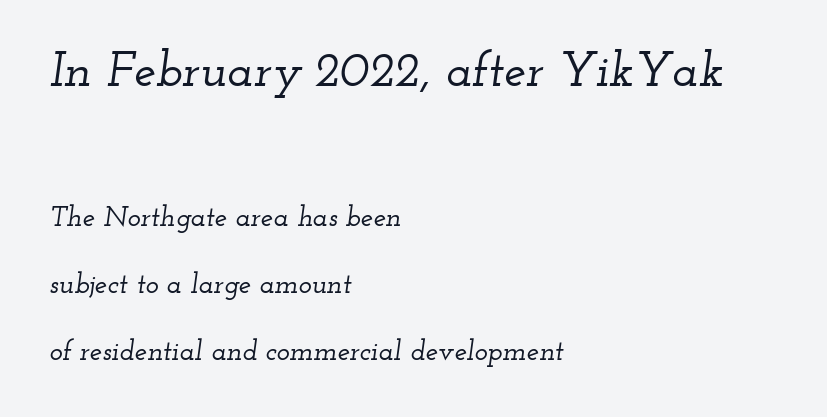
The image shows 49 px wide serif type, italic (leaning right); set left-aligned, loose line spacing (2.39x), normal letter spacing, not underlined; the first (top) block is 1.75x larger; low stroke contrast and a small x-height.
